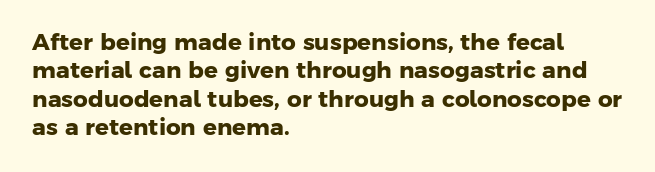
Q: Is the text bold? A: Yes.
Q: Is the text underlined? A: No.
Q: How is the paragraph aligned? A: Left-aligned.
Q: Is the spacing between letters normal or unusually wide? A: Normal.
